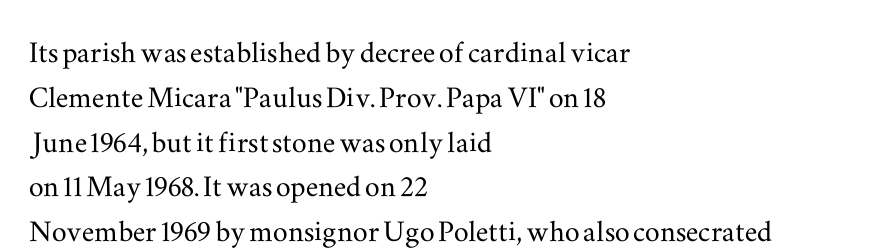
Q: Is the text italic (slanted)? A: No, it is upright.
Q: Is the typeface a serif or a sans-serif typeface? A: Serif.
Q: Is the text underlined? A: No.
Q: How is the paragraph aligned? A: Left-aligned.
Q: Is the spacing between letters normal or unusually wide? A: Normal.
Q: Width (condensed, normal, or wide)? A: Wide.
Q: Stroke contrast? A: Medium.
Q: x-height? A: Small.
Q: Monospaced? A: No.
